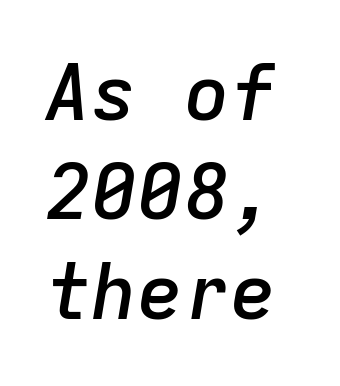
Moderately thickened strokes mark this as semibold type. Notice how descenders clear the ascenders below comfortably — that's standard leading. This is oblique type, the kind used for emphasis or titles. These lines are rendered in a fixed-pitch font. Honestly, there is no underline to notice here at all. Nobody touched the tracking dial on this one.
